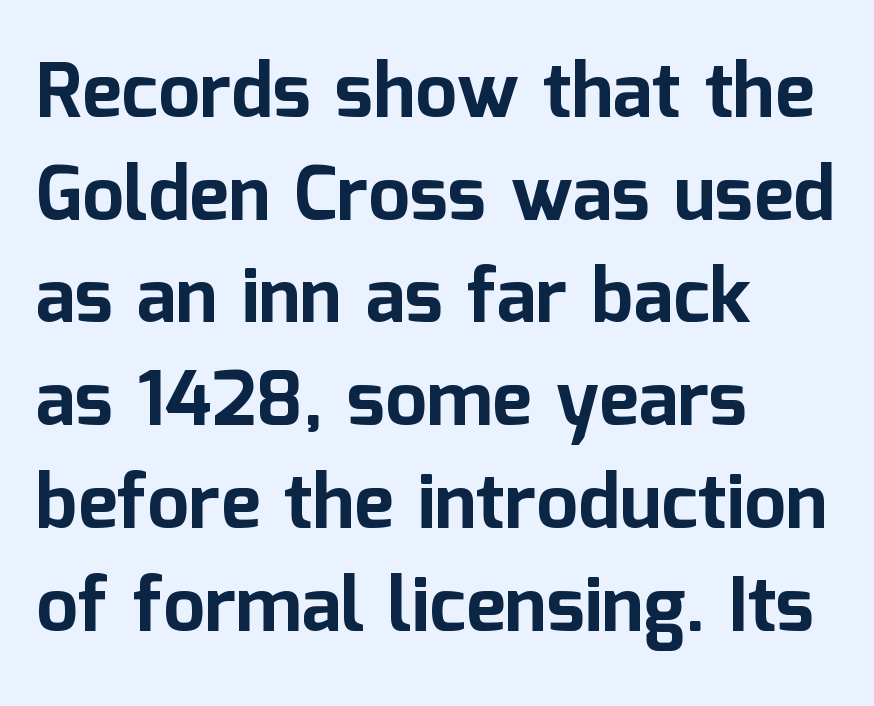
{"serif": "no", "italic": "no", "bold": "yes", "weight": "bold", "width": "normal", "stroke_contrast": "low", "x_height": "medium", "monospaced": "no", "underline": "no", "align": "left", "line_spacing": "normal", "line_spacing_ratio": 1.37, "letter_spacing": "normal", "letter_spacing_em": 0.0, "glyph_px": 75}
